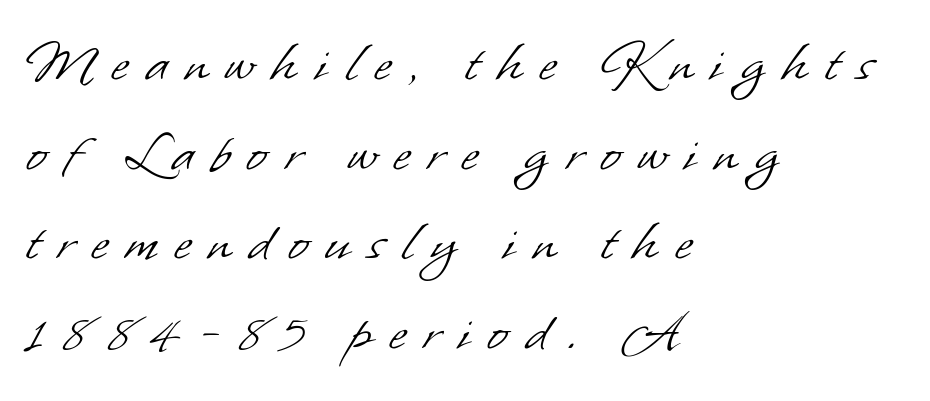
Q: Is the text bold? A: No.
Q: Is the typeface a serif or a sans-serif typeface? A: Sans-serif.
Q: Is the text underlined? A: No.
Q: How is the paragraph aligned? A: Left-aligned.
Q: Is the spacing between letters normal or unusually wide? A: Unusually wide.
Q: Is the spacing between lines tight, normal or loose? A: Normal.
Q: Width (condensed, normal, or wide)? A: Normal.
Q: Stroke contrast? A: Low.
Q: x-height? A: Small.
Q: Monospaced? A: No.
